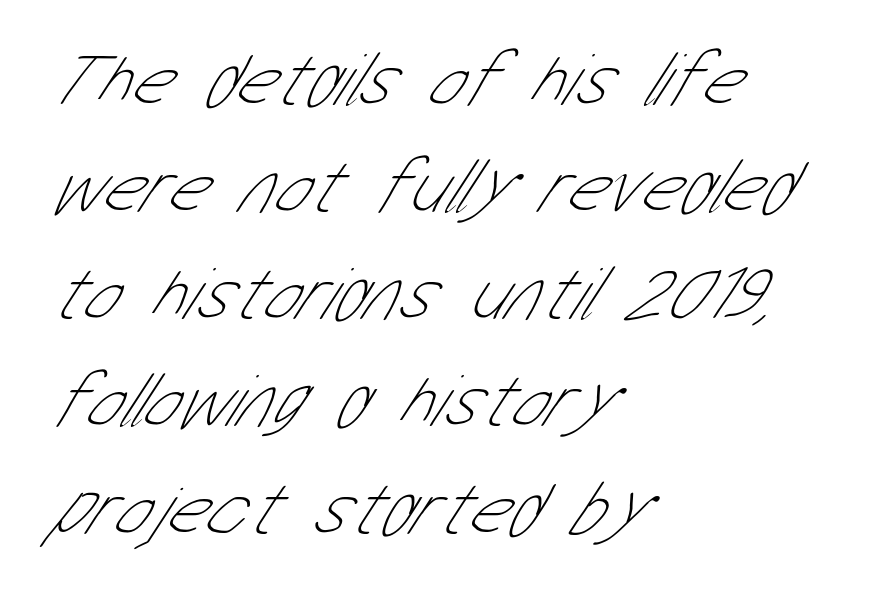
{"serif": "no", "bold": "no", "weight": "thin", "width": "condensed", "stroke_contrast": "low", "x_height": "medium", "monospaced": "no", "underline": "no", "align": "left", "line_spacing": "normal", "line_spacing_ratio": 1.41, "letter_spacing": "normal", "letter_spacing_em": 0.0, "glyph_px": 76}
